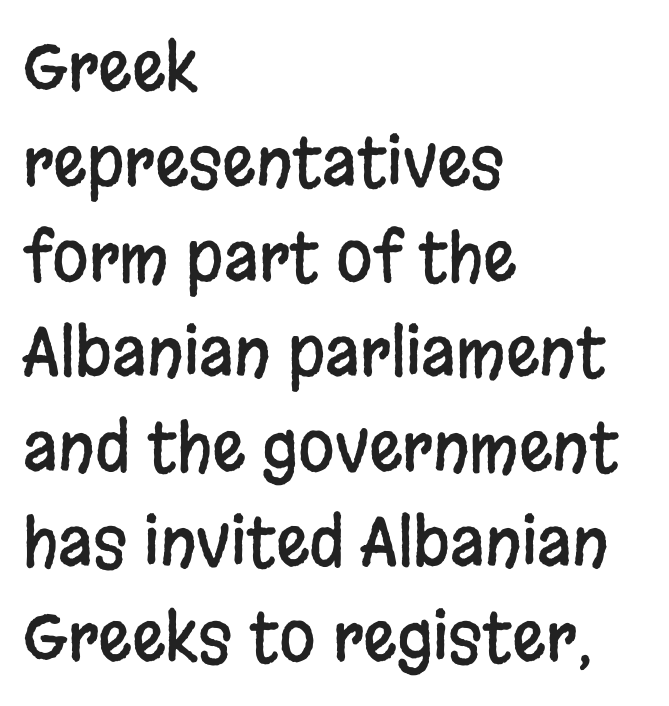
{"serif": "no", "italic": "no", "width": "condensed", "stroke_contrast": "low", "x_height": "large", "monospaced": "no", "underline": "no", "align": "left", "line_spacing": "normal", "line_spacing_ratio": 1.44, "letter_spacing": "normal", "letter_spacing_em": 0.0, "glyph_px": 66}
